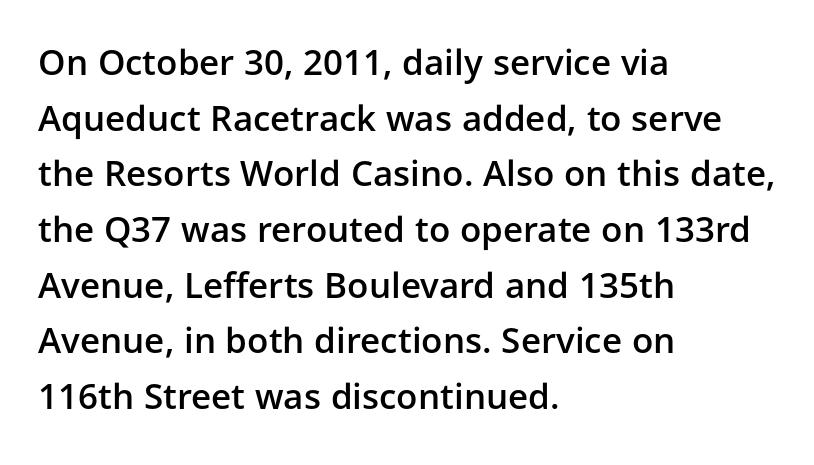
The image shows 35 px semibold sans-serif type, upright; set left-aligned, normal line spacing (1.59x), normal letter spacing, not underlined; low stroke contrast and a medium x-height.
